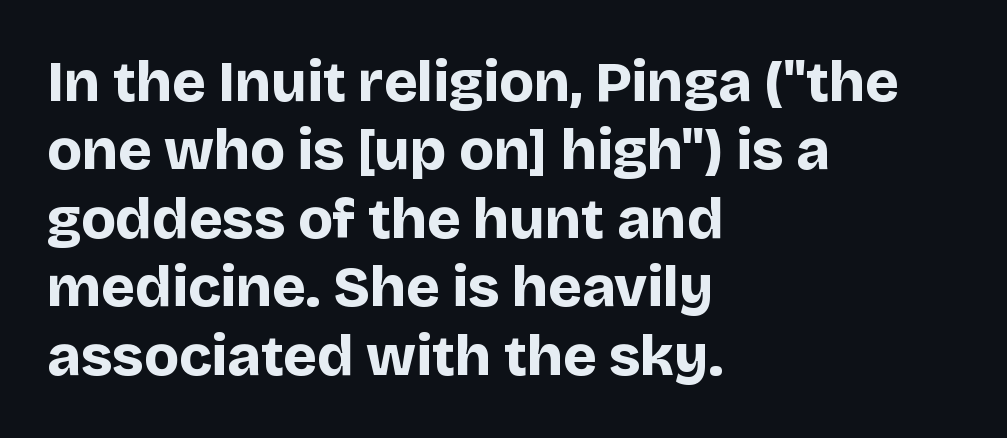
The glyphs in this specimen are sans serif. Teacher's note: observe the even left margin — that is flush-left alignment. Quick note: not italic, upright. These lines are rendered in a variable-pitch font.
